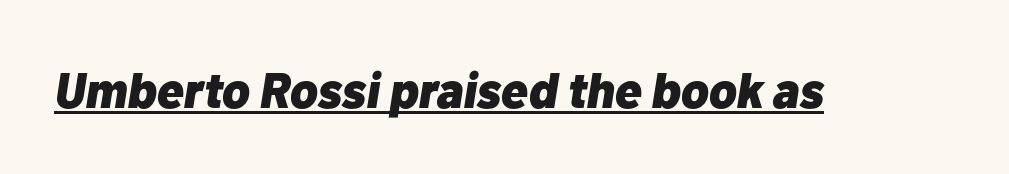
Q: Is the text bold? A: Yes.
Q: Is the text italic (slanted)? A: Yes, it leans right by about 10 degrees.
Q: Is the text underlined? A: Yes.
Q: Is the spacing between letters normal or unusually wide? A: Normal.
Q: Width (condensed, normal, or wide)? A: Normal.
Q: Stroke contrast? A: Low.
Q: x-height? A: Medium.
Q: Monospaced? A: No.
